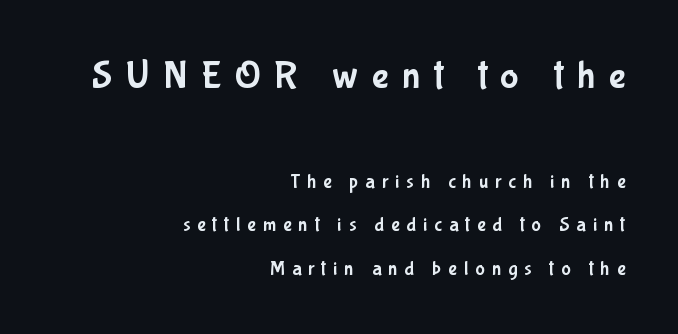
{"serif": "no", "italic": "no", "width": "condensed", "stroke_contrast": "low", "x_height": "medium", "monospaced": "no", "underline": "no", "align": "right", "line_spacing": "loose", "line_spacing_ratio": 2.17, "letter_spacing": "wide", "letter_spacing_em": 0.35, "larger_block": "first", "size_ratio": 1.95, "glyph_px": 39}
